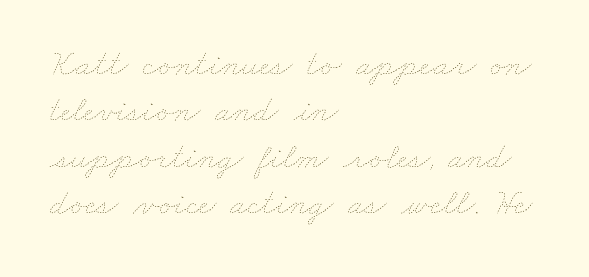
Nothing heavy about these letters — not bold at all. A clean baseline with only descenders dipping below it. No extra tracking has been applied to these lines. The face used here is proportionally spaced, like ordinary book or web type. Line starts are locked; line ends wander.
